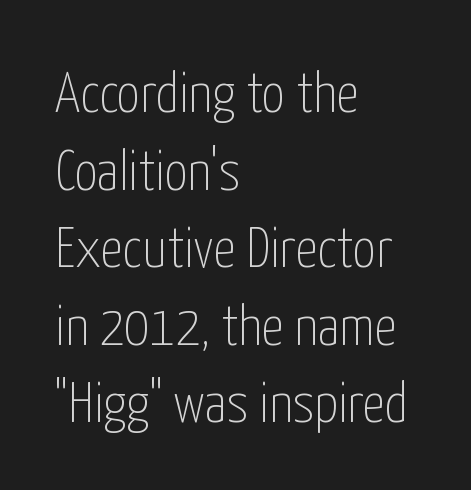
{"serif": "no", "italic": "no", "bold": "no", "weight": "thin", "width": "condensed", "stroke_contrast": "low", "x_height": "medium", "monospaced": "no", "underline": "no", "align": "left", "line_spacing": "normal", "line_spacing_ratio": 1.36, "letter_spacing": "normal", "letter_spacing_em": 0.0, "glyph_px": 57}
